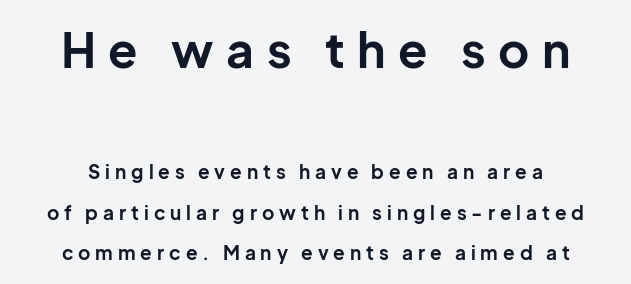
{"serif": "no", "italic": "no", "bold": "yes", "weight": "bold", "width": "normal", "stroke_contrast": "low", "x_height": "medium", "monospaced": "no", "underline": "no", "line_spacing": "loose", "line_spacing_ratio": 2.14, "letter_spacing": "wide", "letter_spacing_em": 0.26, "larger_block": "first", "size_ratio": 2.53, "glyph_px": 48}
